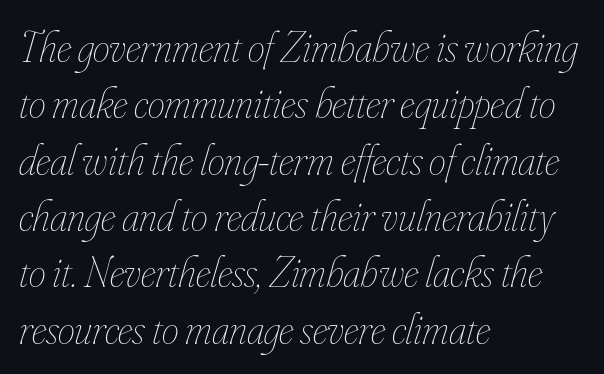
{"italic": "yes", "lean": "right", "slant_degrees": 16, "bold": "no", "weight": "thin", "width": "condensed", "stroke_contrast": "low", "x_height": "small", "monospaced": "no", "underline": "no", "align": "left", "line_spacing": "normal", "line_spacing_ratio": 1.31, "letter_spacing": "normal", "letter_spacing_em": 0.0, "glyph_px": 43}
